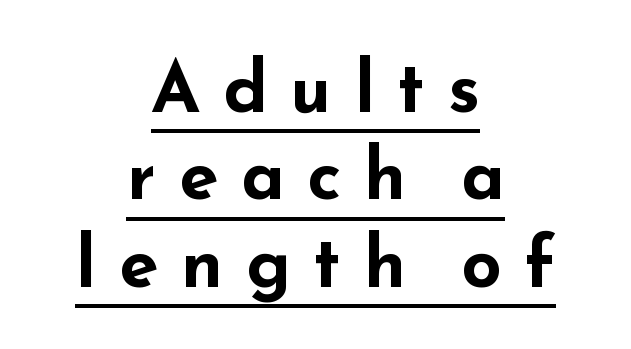
{"serif": "no", "italic": "no", "bold": "yes", "weight": "bold", "width": "wide", "stroke_contrast": "low", "x_height": "small", "monospaced": "no", "underline": "yes", "align": "center", "line_spacing_ratio": 1.23, "letter_spacing": "wide", "letter_spacing_em": 0.32, "glyph_px": 71}
